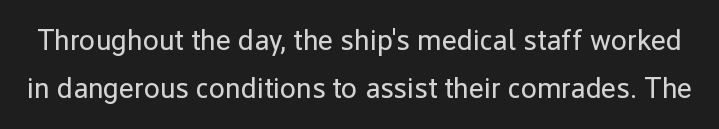
Q: Is the text bold? A: No.
Q: Is the text italic (slanted)? A: No, it is upright.
Q: Is the typeface a serif or a sans-serif typeface? A: Sans-serif.
Q: Is the text underlined? A: No.
Q: Is the spacing between letters normal or unusually wide? A: Normal.
Q: Is the spacing between lines tight, normal or loose? A: Normal.
Q: Width (condensed, normal, or wide)? A: Normal.
Q: Stroke contrast? A: Low.
Q: x-height? A: Medium.
Q: Monospaced? A: No.
